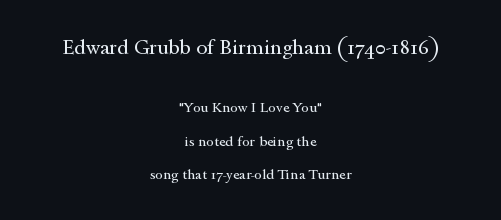
{"italic": "no", "bold": "no", "underline": "no", "align": "center", "line_spacing": "loose", "line_spacing_ratio": 2.4, "letter_spacing": "normal", "letter_spacing_em": 0.0, "larger_block": "first", "size_ratio": 1.43, "glyph_px": 20}
